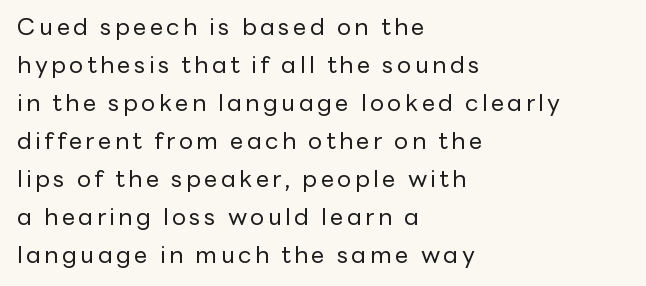
Has an underline been added? It has not. You can tell it's not italic because the verticals are truly vertical. Think standard paragraph weight, or any step lighter than that. Visually the block forms a straight wall on the left and a jagged coastline on the right.
